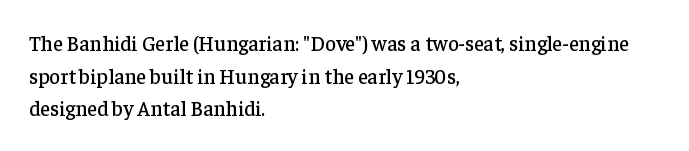
The line-height multiplier appears to be the usual default. Posture: straight, roman, zero tilt. This sample uses plain, unmodified letter spacing. No word sits above an underline.
